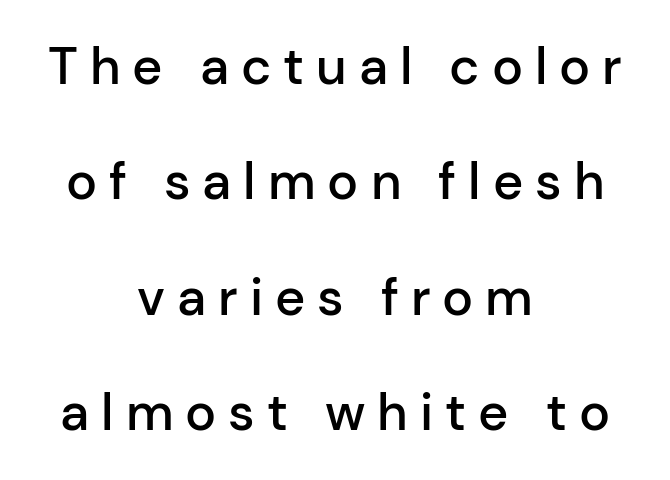
The image shows 52 px semibold sans-serif type, upright; set centered, loose line spacing (2.22x), unusually wide letter spacing (+0.23 em), not underlined; low stroke contrast and a medium x-height.
